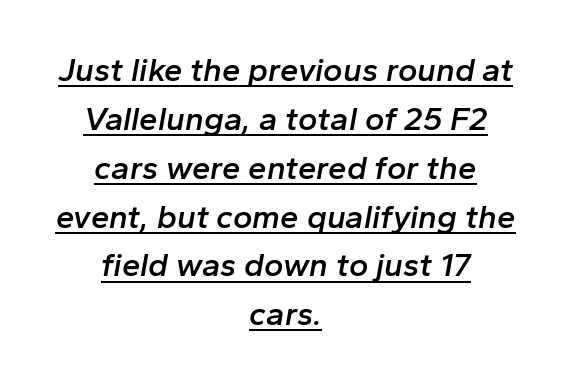
The image shows 33 px semibold type, italic (leaning right); set centered, normal line spacing (1.48x), normal letter spacing, underlined; low stroke contrast and a medium x-height.
